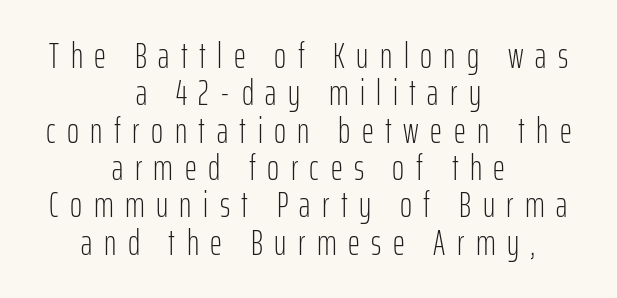
{"serif": "no", "italic": "no", "bold": "no", "weight": "light", "width": "condensed", "stroke_contrast": "low", "x_height": "medium", "monospaced": "no", "underline": "no", "align": "center", "line_spacing": "tight", "line_spacing_ratio": 1.01, "letter_spacing": "wide", "letter_spacing_em": 0.31, "glyph_px": 37}
